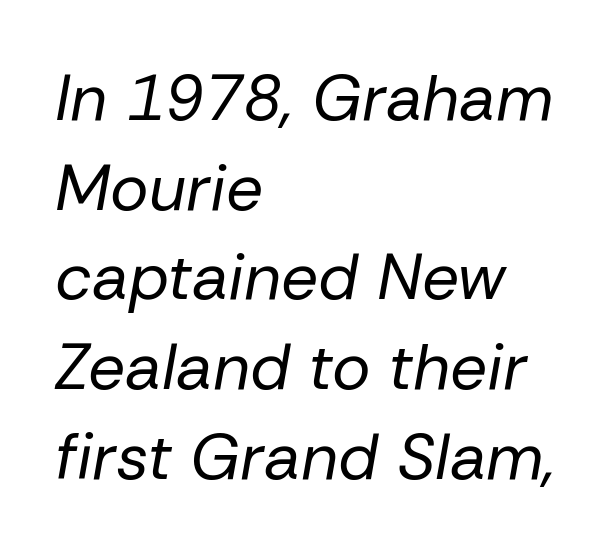
Nothing unusual about the tracking: characters are spaced as the font intends. Note the varied advance widths — an 'i' is clearly narrower than an 'm'. The vertical gap from one line to the next is medium. Stems here are at most as thick as an everyday book face. The rendering applies a slant to the glyphs. One-word summary of the alignment: left.
